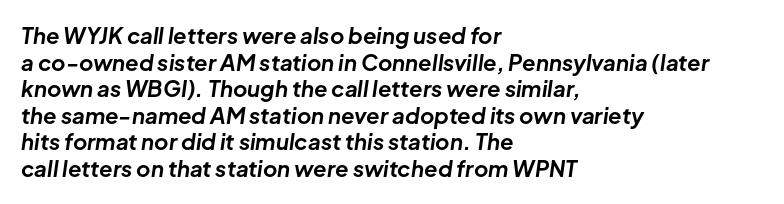
The image shows 22 px bold type, italic (leaning right); set left-aligned, line spacing 1.21x, normal letter spacing, not underlined.
